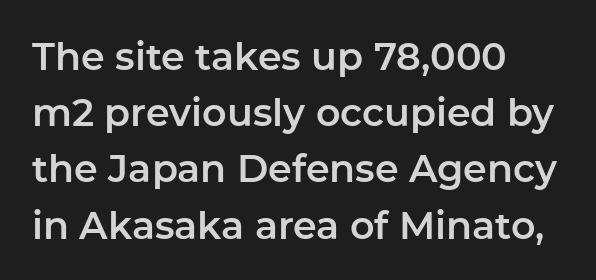
Q: Is the text italic (slanted)? A: No, it is upright.
Q: Is the typeface a serif or a sans-serif typeface? A: Sans-serif.
Q: Is the text underlined? A: No.
Q: How is the paragraph aligned? A: Left-aligned.
Q: Is the spacing between letters normal or unusually wide? A: Normal.
Q: Is the spacing between lines tight, normal or loose? A: Normal.
Q: Width (condensed, normal, or wide)? A: Normal.
Q: Stroke contrast? A: Low.
Q: x-height? A: Medium.
Q: Monospaced? A: No.
